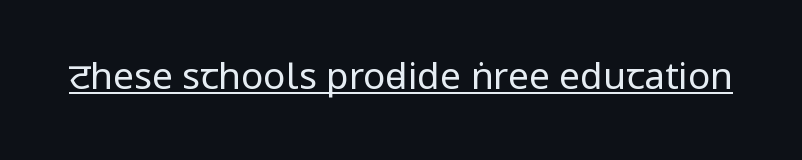
What decoration does the sample have? An underline. Honestly, the letter spacing is just normal — you wouldn't notice it. Observe the absence of serifs on each vertical stroke in this sample. The axis of the letterforms is exactly vertical.
